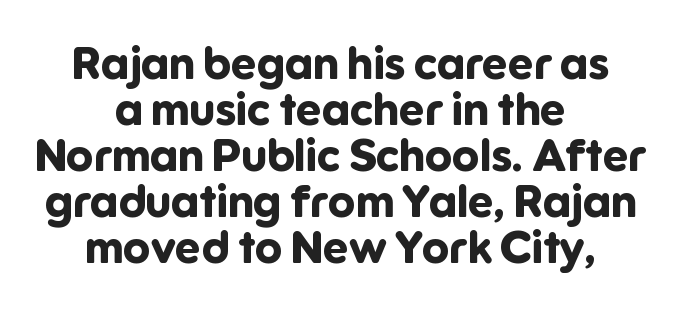
{"serif": "no", "italic": "no", "bold": "yes", "weight": "bold", "width": "normal", "stroke_contrast": "low", "x_height": "medium", "monospaced": "no", "underline": "no", "align": "center", "line_spacing": "tight", "line_spacing_ratio": 1.02, "letter_spacing": "normal", "letter_spacing_em": 0.0, "glyph_px": 45}
